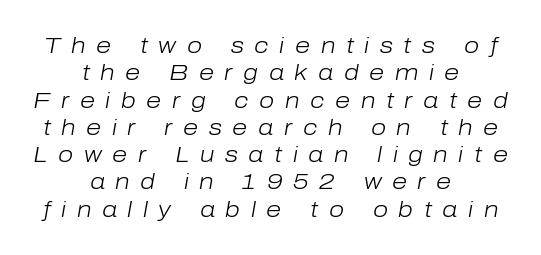
{"italic": "yes", "lean": "right", "slant_degrees": 10, "bold": "no", "underline": "no", "align": "center", "line_spacing_ratio": 1.24, "letter_spacing": "wide", "letter_spacing_em": 0.48, "glyph_px": 22}
